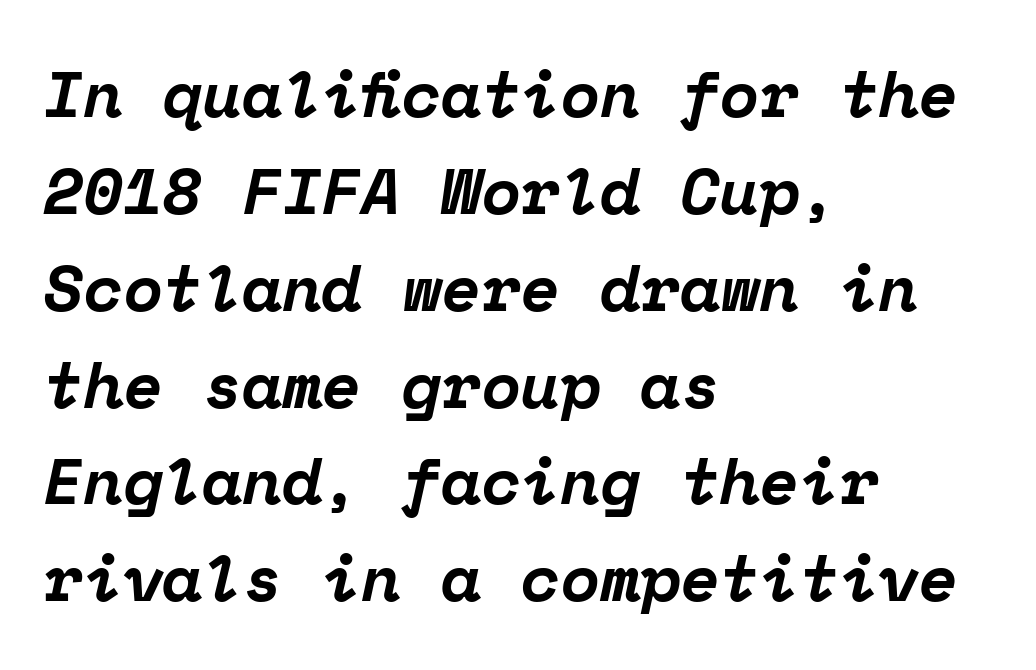
{"serif": "yes", "italic": "yes", "lean": "right", "slant_degrees": 12, "bold": "yes", "weight": "bold", "width": "normal", "stroke_contrast": "low", "x_height": "medium", "monospaced": "yes", "underline": "no", "align": "left", "line_spacing": "normal", "line_spacing_ratio": 1.49, "letter_spacing": "normal", "letter_spacing_em": 0.0, "glyph_px": 65}
